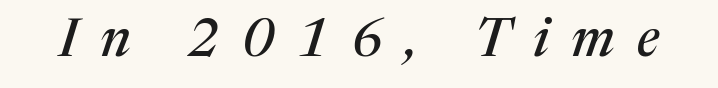
The image shows 53 px serif type, italic (leaning right); set unusually wide letter spacing (+0.42 em), not underlined; medium stroke contrast and a medium x-height.
